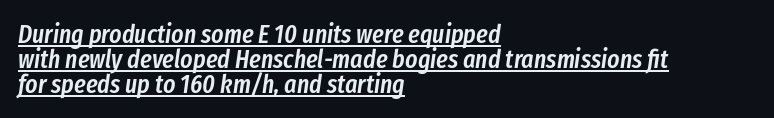
The image shows 26 px text type, italic (leaning right); set left-aligned, tight line spacing (0.96x), normal letter spacing, underlined.
